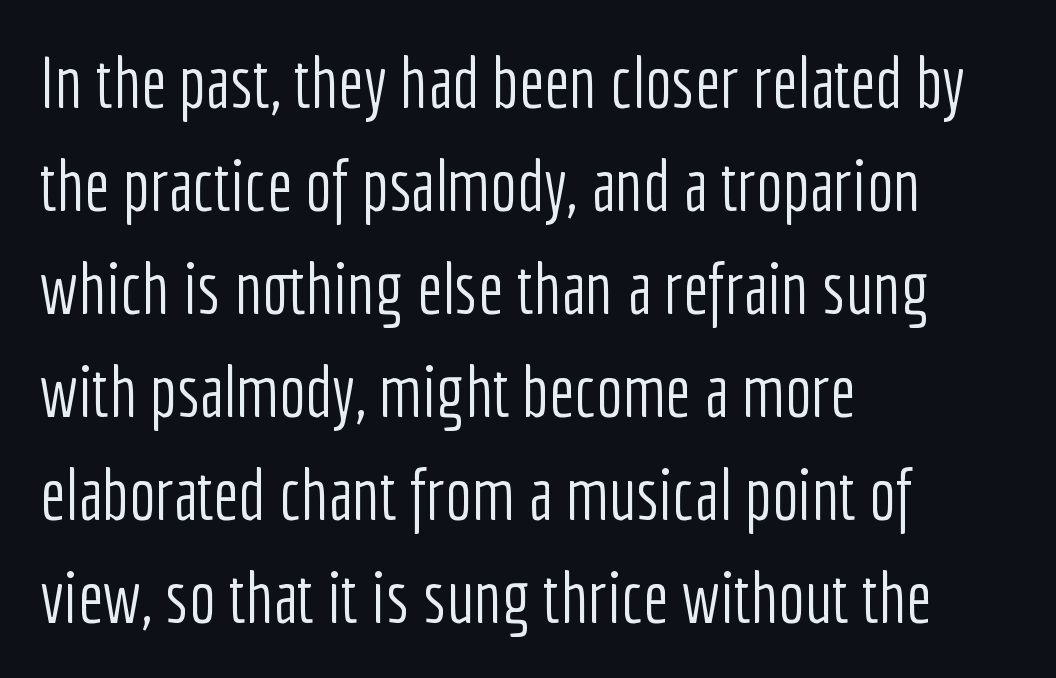
Decoration check: the copy has no underline. Heaviness? Minimal to ordinary, like unemphasized prose. Letterform terminals end flat and unadorned throughout the passage. Each line starts at the same left margin while the right side varies. Is the letter spacing exaggerated? No — it looks like the ordinary default. Proportional: the letters do not fall into vertical columns.
